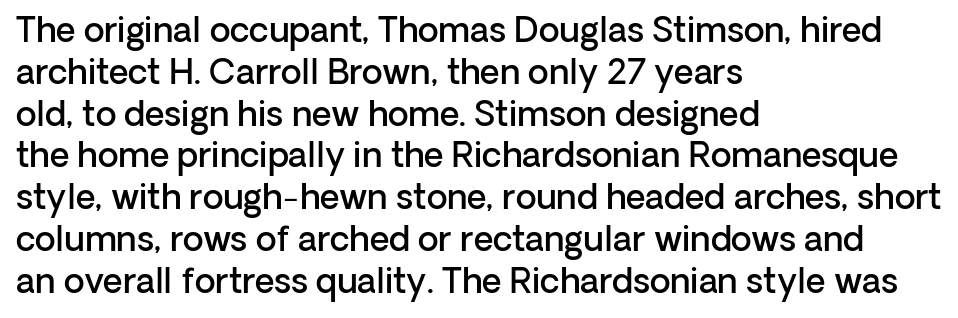
Each letter keeps its own natural width here, so spacing adapts to shape. The typesetting leans somewhat heavy: a semibold. You can tell from the bare stems that sans-serif type was used. Teacher's note: observe the even left margin — that is flush-left alignment. The space beneath each line is pristine and unruled. The type sits square on the baseline with zero lean.
